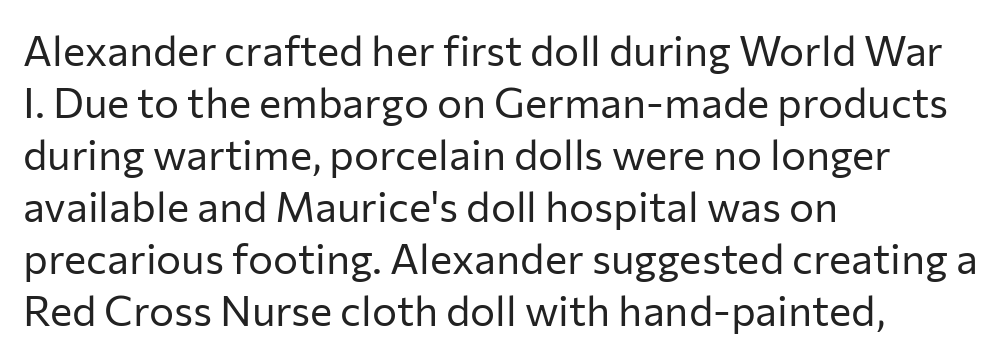
The image shows 42 px regular-weight sans-serif type, upright; set left-aligned, line spacing 1.24x, normal letter spacing, not underlined; low stroke contrast and a medium x-height.
